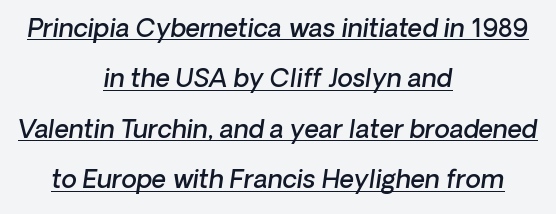
The image shows 25 px text type; set centered, loose line spacing (2.02x), normal letter spacing, underlined.
